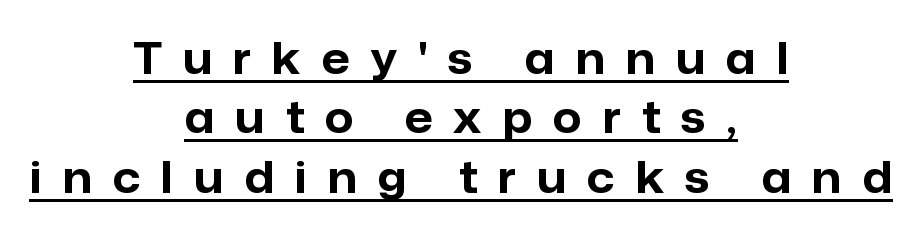
{"serif": "no", "italic": "no", "bold": "yes", "weight": "bold", "width": "normal", "stroke_contrast": "low", "x_height": "medium", "monospaced": "no", "underline": "yes", "align": "center", "line_spacing": "normal", "line_spacing_ratio": 1.35, "letter_spacing": "wide", "letter_spacing_em": 0.48, "glyph_px": 44}
